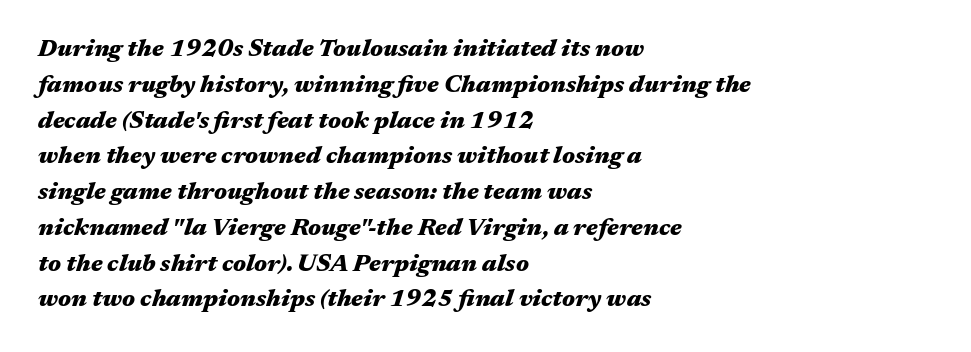
The image shows 24 px bold type, italic (leaning right); set left-aligned, normal line spacing (1.49x), normal letter spacing, not underlined.
